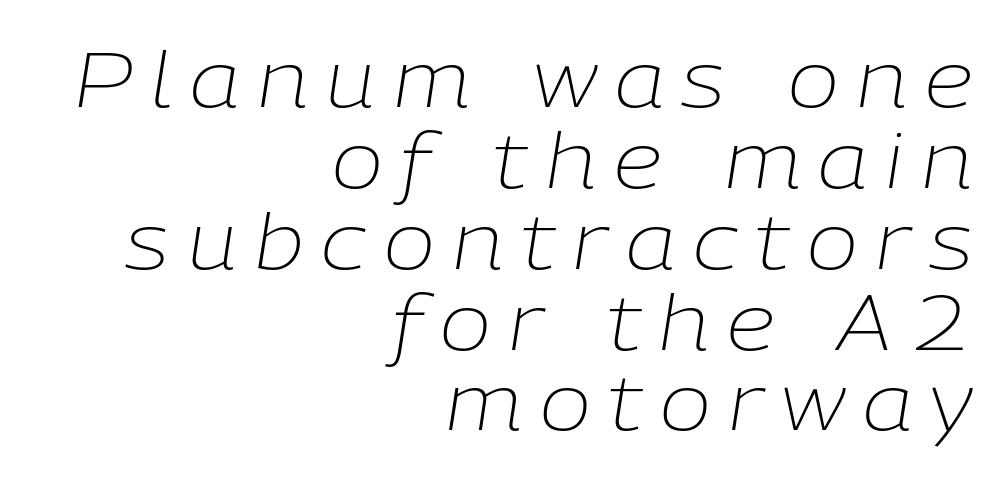
Q: Is the text bold? A: No.
Q: Is the text italic (slanted)? A: Yes, it leans right by about 9 degrees.
Q: Is the text underlined? A: No.
Q: How is the paragraph aligned? A: Right-aligned.
Q: Is the spacing between letters normal or unusually wide? A: Unusually wide.
Q: Is the spacing between lines tight, normal or loose? A: Tight.
Q: Width (condensed, normal, or wide)? A: Normal.
Q: Stroke contrast? A: Low.
Q: x-height? A: Medium.
Q: Monospaced? A: No.
